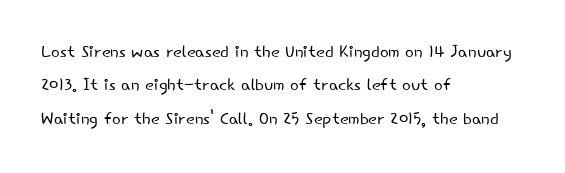
{"italic": "no", "bold": "no", "underline": "no", "align": "left", "line_spacing": "normal", "line_spacing_ratio": 1.45, "letter_spacing": "normal", "letter_spacing_em": 0.0, "glyph_px": 23}
